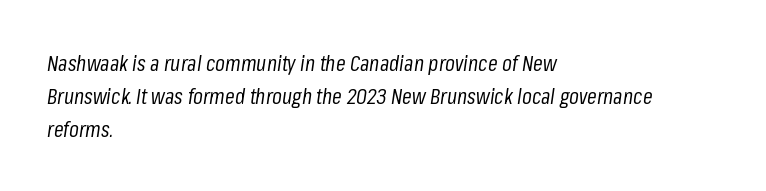
The zone under the glyphs is completely vacant. The font's italic variant was chosen for this text. Successive baselines arrive at the customary interval. These glyphs show unthickened strokes, regular width or finer. Is the block centered? No — it sits flush against the left margin.
